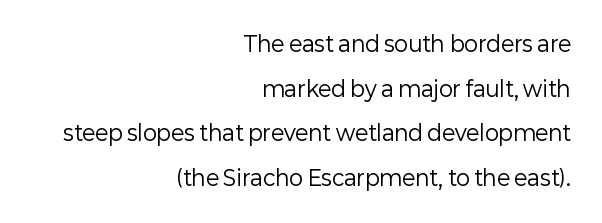
The image shows 21 px text type, upright; set right-aligned, loose line spacing (2.13x), normal letter spacing, not underlined.
